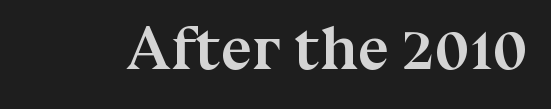
Q: Is the text bold? A: Yes.
Q: Is the text italic (slanted)? A: No, it is upright.
Q: Is the typeface a serif or a sans-serif typeface? A: Serif.
Q: Is the text underlined? A: No.
Q: Is the spacing between letters normal or unusually wide? A: Normal.
Q: Width (condensed, normal, or wide)? A: Normal.
Q: Stroke contrast? A: Medium.
Q: x-height? A: Medium.
Q: Monospaced? A: No.
